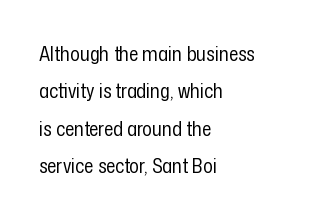
{"italic": "no", "bold": "no", "underline": "no", "align": "left", "line_spacing_ratio": 1.87, "letter_spacing": "normal", "letter_spacing_em": 0.0, "glyph_px": 20}
